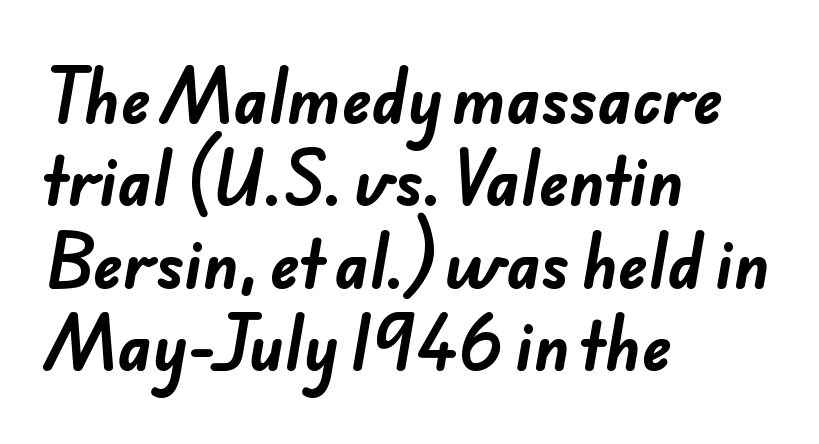
The image shows 62 px bold sans-serif type; set left-aligned, normal line spacing (1.33x), normal letter spacing, not underlined; low stroke contrast and a small x-height.
